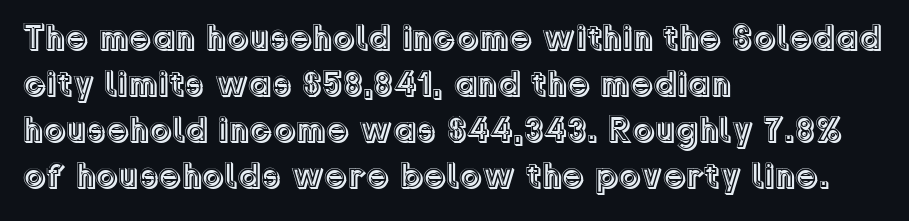
Q: Is the text italic (slanted)? A: No, it is upright.
Q: Is the text underlined? A: No.
Q: How is the paragraph aligned? A: Left-aligned.
Q: Is the spacing between letters normal or unusually wide? A: Normal.
Q: Is the spacing between lines tight, normal or loose? A: Normal.
Q: Width (condensed, normal, or wide)? A: Normal.
Q: x-height? A: Medium.
Q: Monospaced? A: No.
